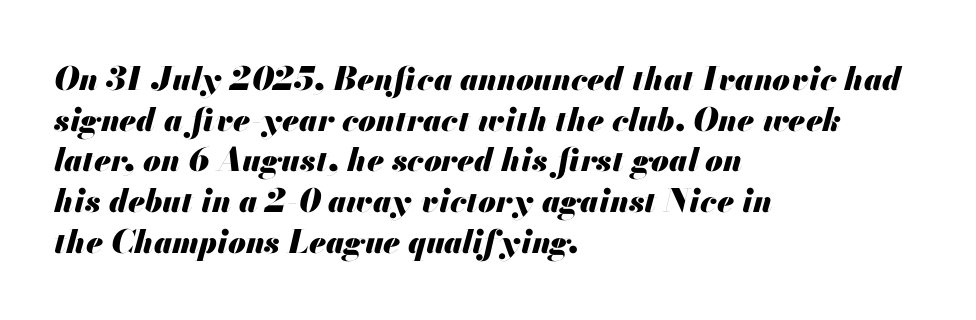
{"italic": "yes", "lean": "right", "slant_degrees": 13, "bold": "yes", "weight": "heavy", "width": "normal", "stroke_contrast": "medium", "x_height": "small", "monospaced": "no", "underline": "no", "align": "left", "line_spacing": "normal", "line_spacing_ratio": 1.27, "letter_spacing": "normal", "letter_spacing_em": 0.0, "glyph_px": 32}
